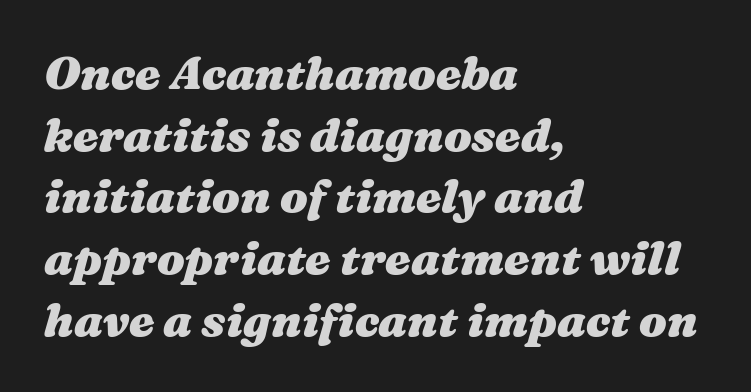
Q: Is the text bold? A: Yes.
Q: Is the text italic (slanted)? A: Yes, it leans right by about 16 degrees.
Q: Is the text underlined? A: No.
Q: How is the paragraph aligned? A: Left-aligned.
Q: Is the spacing between letters normal or unusually wide? A: Normal.
Q: Is the spacing between lines tight, normal or loose? A: Normal.
Q: Width (condensed, normal, or wide)? A: Wide.
Q: Stroke contrast? A: Medium.
Q: x-height? A: Medium.
Q: Monospaced? A: No.
